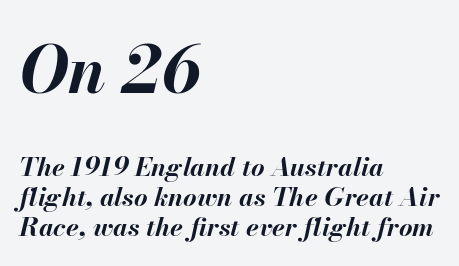
Q: Is the text bold? A: Yes.
Q: Is the text italic (slanted)? A: Yes, it leans right by about 13 degrees.
Q: Is the text underlined? A: No.
Q: How is the paragraph aligned? A: Left-aligned.
Q: Is the spacing between letters normal or unusually wide? A: Normal.
Q: Is the spacing between lines tight, normal or loose? A: Tight.
Q: Which block of text is set in a larger size, the first (top) or the second (bottom)? A: The first (top) one.
Q: Width (condensed, normal, or wide)? A: Normal.
Q: Stroke contrast? A: Medium.
Q: x-height? A: Small.
Q: Monospaced? A: No.
